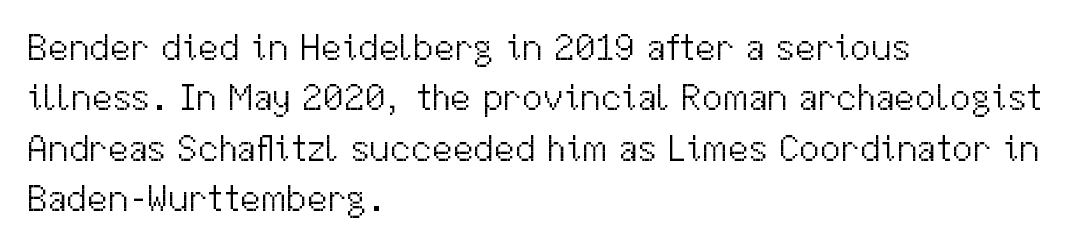
{"serif": "no", "italic": "no", "bold": "no", "weight": "light", "width": "normal", "stroke_contrast": "medium", "x_height": "medium", "monospaced": "no", "underline": "no", "align": "left", "line_spacing": "normal", "line_spacing_ratio": 1.36, "letter_spacing": "normal", "letter_spacing_em": 0.0, "glyph_px": 37}
